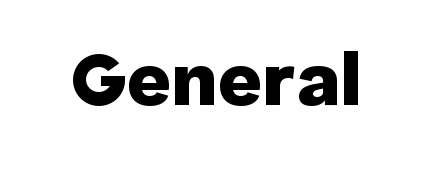
The image shows 76 px heavy sans-serif type, upright; set normal letter spacing, not underlined; low stroke contrast and a medium x-height.
